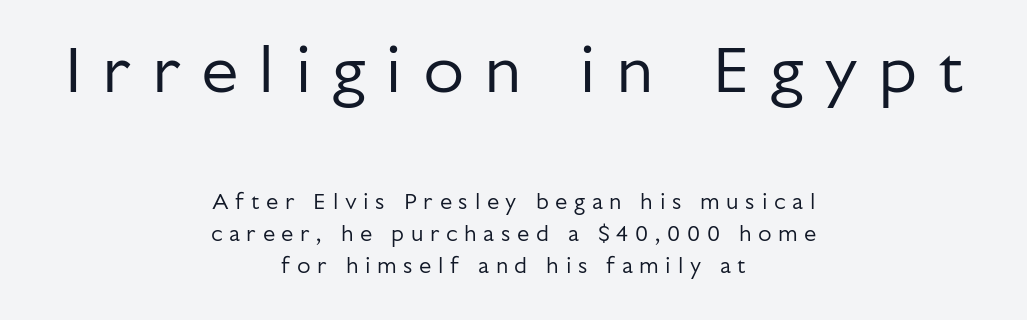
{"serif": "no", "italic": "no", "bold": "no", "weight": "regular", "width": "normal", "stroke_contrast": "low", "x_height": "medium", "monospaced": "no", "underline": "no", "align": "center", "line_spacing": "normal", "line_spacing_ratio": 1.45, "letter_spacing": "wide", "letter_spacing_em": 0.3, "larger_block": "first", "size_ratio": 3.05, "glyph_px": 67}
